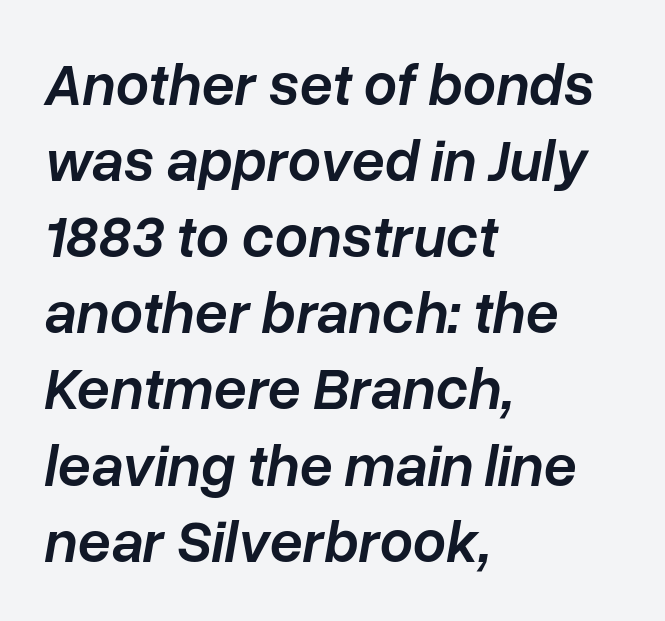
The typography opts for an oblique posture over an upright one. Short and long lines alike share a common starting point at left. There is no visible air inserted between adjacent glyphs. The area under the type is left untouched.
